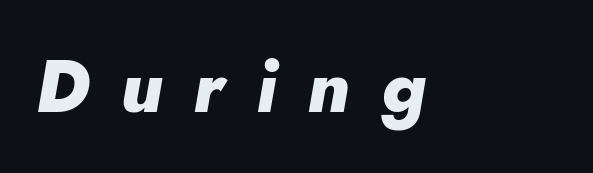
The text carries the slant typical of an italic or oblique font. Typographic density is high because the face is bold. A typesetter would call this proportional, since set widths differ per character. The face used here is rendered with a markedly widened letterfit.
